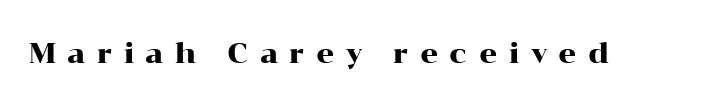
The image shows 28 px wide serif type, upright; set unusually wide letter spacing (+0.41 em), not underlined; high stroke contrast and a medium x-height.
